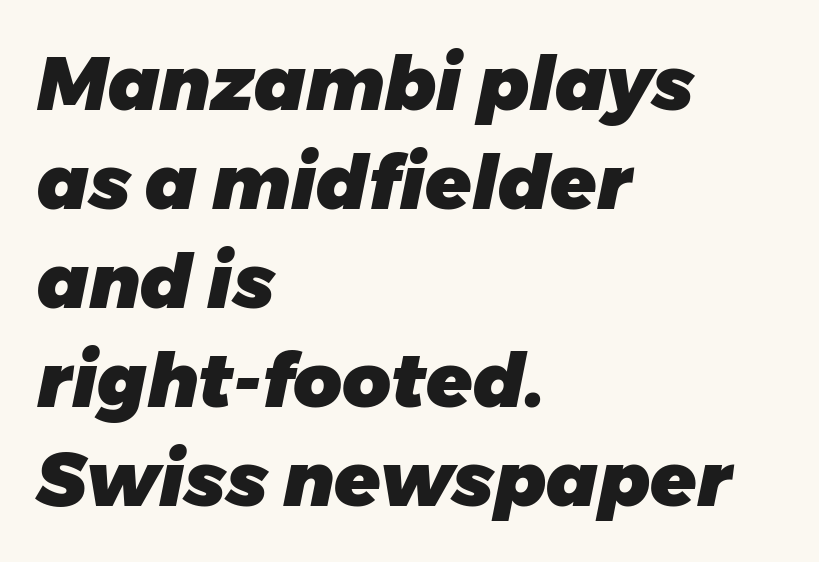
Decoration check: the copy has no underline. The space between consecutive lines is moderate. The sample has been set heavy, in full bold. Compared with typical body copy, the letter spacing here is the same.
